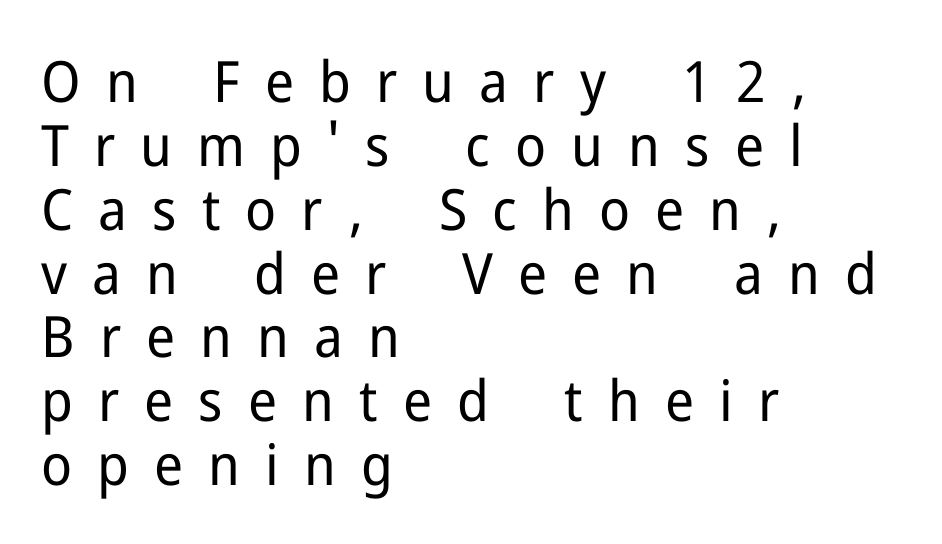
{"serif": "no", "italic": "no", "bold": "no", "weight": "regular", "width": "normal", "stroke_contrast": "low", "x_height": "medium", "monospaced": "no", "underline": "no", "align": "left", "line_spacing": "tight", "line_spacing_ratio": 1.12, "letter_spacing": "wide", "letter_spacing_em": 0.44, "glyph_px": 57}
